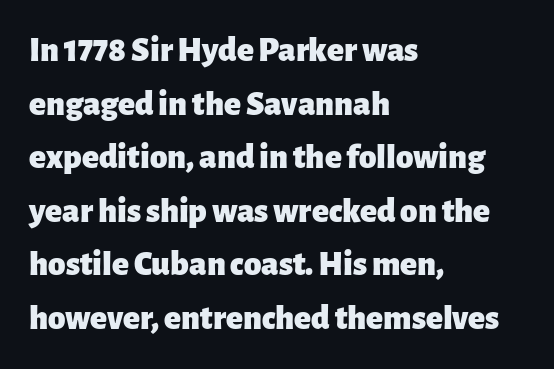
Q: Is the text bold? A: Yes.
Q: Is the text italic (slanted)? A: No, it is upright.
Q: Is the typeface a serif or a sans-serif typeface? A: Sans-serif.
Q: Is the text underlined? A: No.
Q: How is the paragraph aligned? A: Left-aligned.
Q: Is the spacing between letters normal or unusually wide? A: Normal.
Q: Is the spacing between lines tight, normal or loose? A: Normal.
Q: Width (condensed, normal, or wide)? A: Normal.
Q: Stroke contrast? A: Low.
Q: x-height? A: Medium.
Q: Monospaced? A: No.
